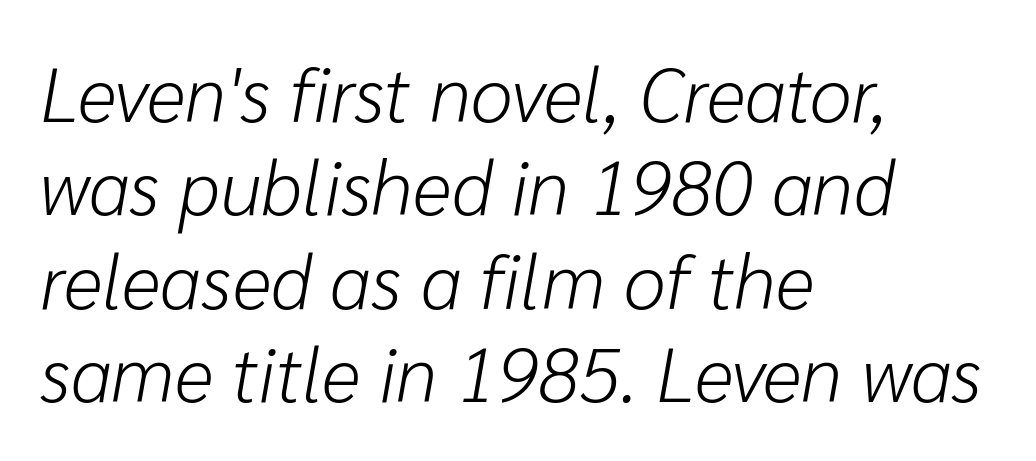
The image shows 76 px light type, italic (leaning right); set left-aligned, line spacing 1.23x, normal letter spacing, not underlined; low stroke contrast and a medium x-height.
